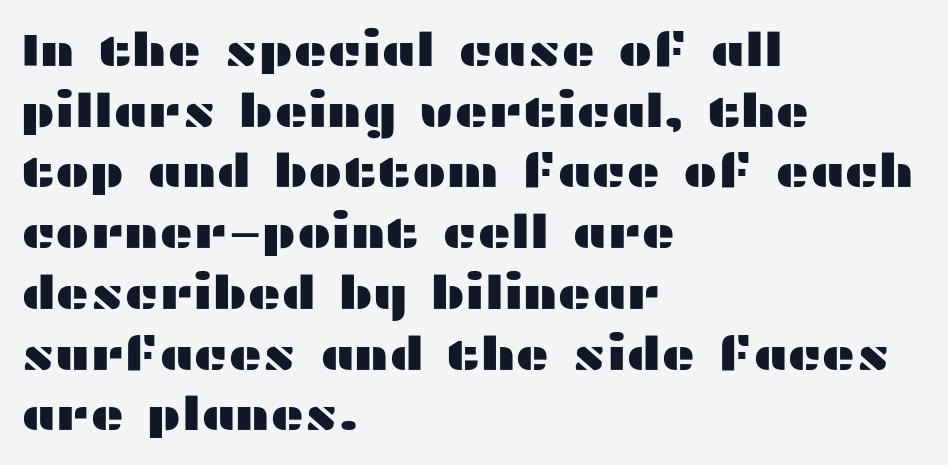
{"serif": "no", "italic": "no", "width": "wide", "stroke_contrast": "medium", "x_height": "medium", "monospaced": "no", "underline": "no", "align": "left", "line_spacing": "normal", "line_spacing_ratio": 1.32, "letter_spacing": "normal", "letter_spacing_em": 0.0, "glyph_px": 46}
